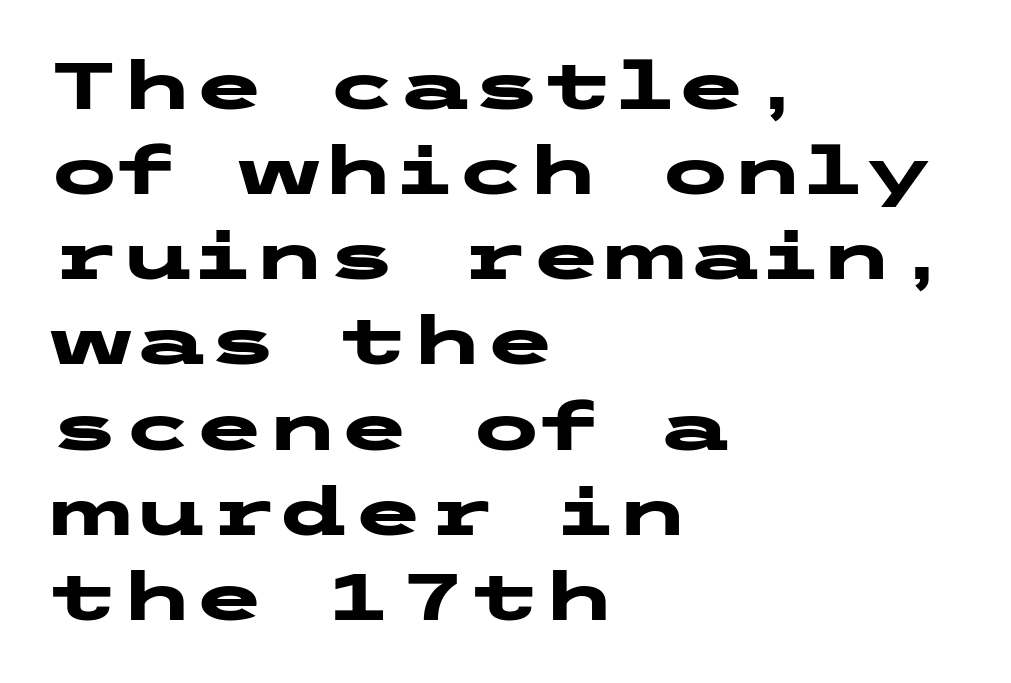
The passage shown is not underscored anywhere. The font is running at its bold setting. Students, note that the glyphs here touch the page at normal intervals. The characters display no serif detailing; their extremities are plain.
